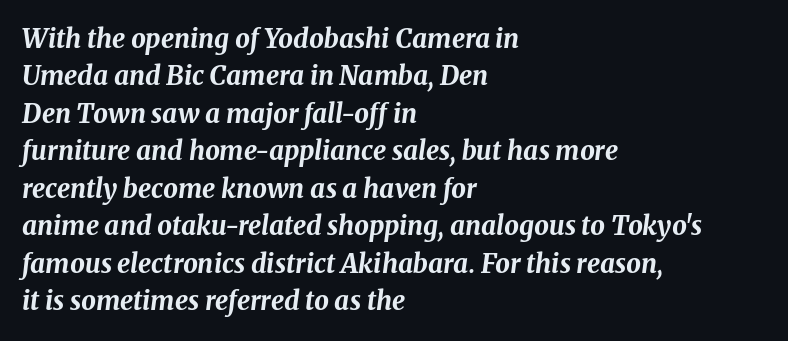
A student would call this left alignment; a typographer would say flush left, rag right. The words here are not underlined. Heavy-handed strokes throughout: this text is bold. Tracking here is standard; glyphs follow each other at the usual distance. The vertical gap from one line to the next is medium. Notice how the stems are inclined rather than vertical — that's the hallmark of italics.
